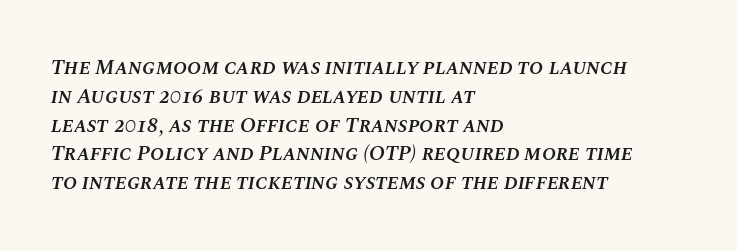
Tracking value appears to be zero — textbook default spacing. Is the block centered? No — it sits flush against the left margin. A normal amount of white space separates one row of letters from the next. What weight is shown? A semibold, between regular and bold.
